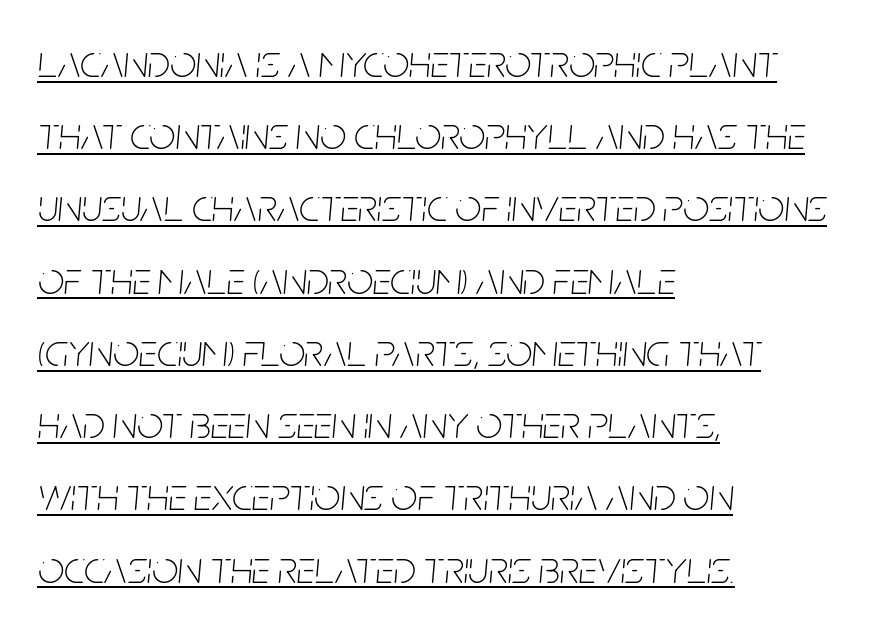
The image shows 46 px thin, condensed type, italic (leaning right); set left-aligned, normal line spacing (1.57x), normal letter spacing, underlined; low stroke contrast and a large x-height.
